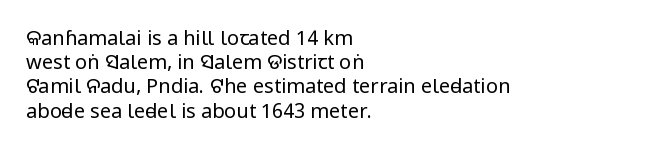
The image shows 20 px text type, upright; set left-aligned, line spacing 1.21x, normal letter spacing, not underlined.
